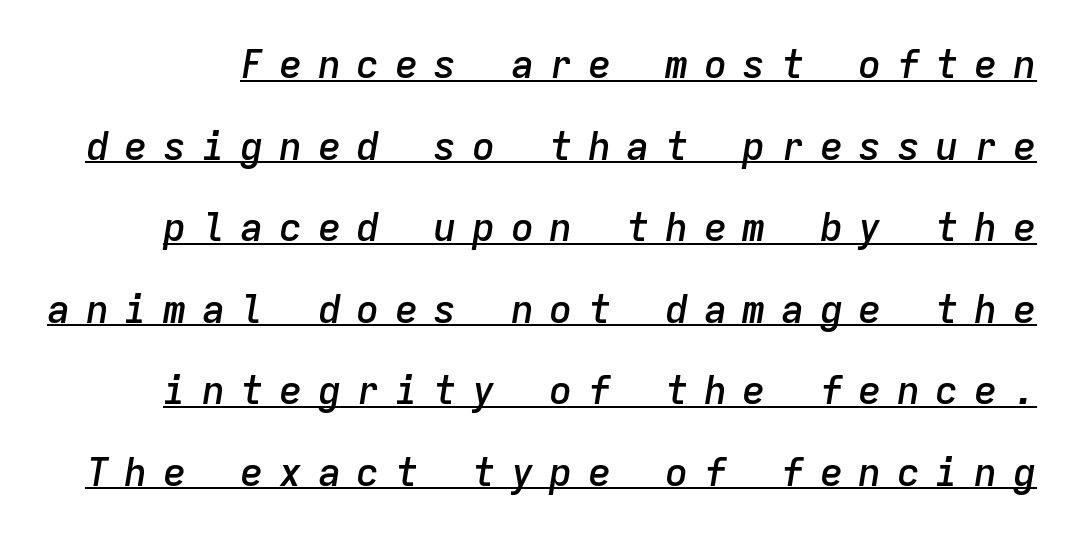
You could fit nearly another row in the gap between these rows. Caption: lettering with a line underneath. As a designer I'd log this as weight 600, semibold. In terms of posture, this sample is oblique. Between one letter and the next there's a generous, obvious gap.
